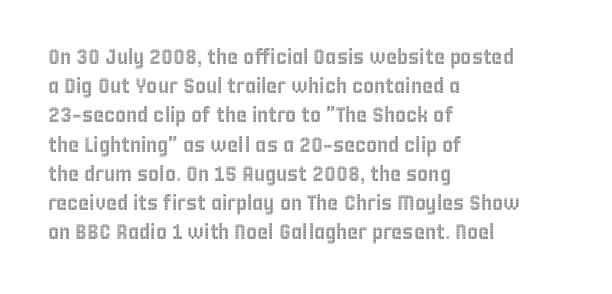
Each word holds together tightly as a unit, with standard inter-letter gaps. Left-aligned paragraph, ragged on the right. The vertical gap from one line to the next is medium. Nope, not italic — everything's standing straight. Check the space under the baseline: it is left empty.
